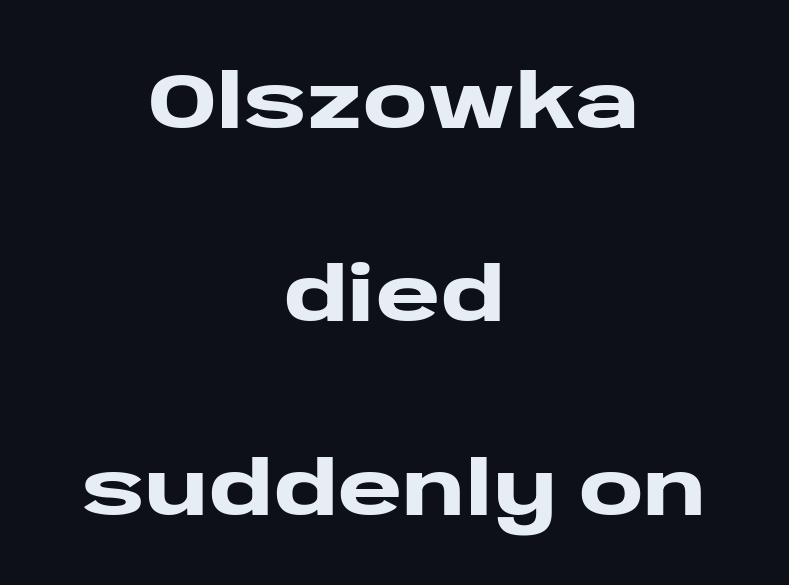
The image shows 78 px heavy, wide sans-serif type, upright; set centered, loose line spacing (2.48x), normal letter spacing, not underlined; low stroke contrast and a large x-height.
